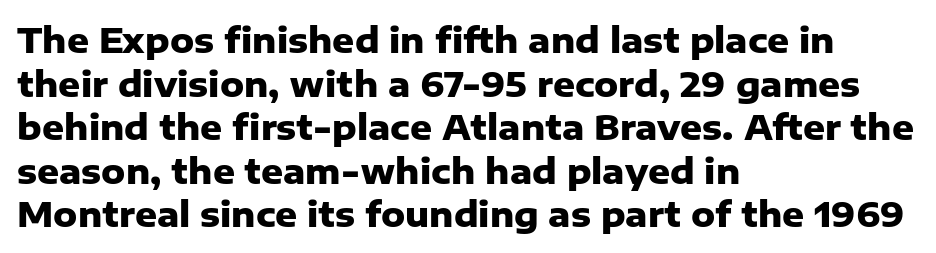
Q: Is the text bold? A: Yes.
Q: Is the text italic (slanted)? A: No, it is upright.
Q: Is the typeface a serif or a sans-serif typeface? A: Sans-serif.
Q: Is the text underlined? A: No.
Q: How is the paragraph aligned? A: Left-aligned.
Q: Is the spacing between letters normal or unusually wide? A: Normal.
Q: Is the spacing between lines tight, normal or loose? A: Normal.
Q: Width (condensed, normal, or wide)? A: Normal.
Q: Stroke contrast? A: Low.
Q: x-height? A: Medium.
Q: Monospaced? A: No.
